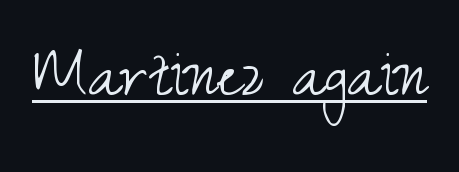
Q: Is the text bold? A: No.
Q: Is the text italic (slanted)? A: No, it is upright.
Q: Is the typeface a serif or a sans-serif typeface? A: Sans-serif.
Q: Is the text underlined? A: Yes.
Q: Is the spacing between letters normal or unusually wide? A: Normal.
Q: Width (condensed, normal, or wide)? A: Condensed.
Q: Stroke contrast? A: Medium.
Q: x-height? A: Small.
Q: Monospaced? A: No.
